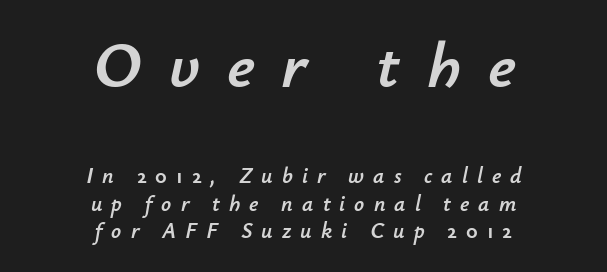
{"italic": "yes", "lean": "right", "slant_degrees": 12, "width": "normal", "stroke_contrast": "low", "x_height": "small", "monospaced": "no", "underline": "no", "align": "center", "line_spacing": "normal", "line_spacing_ratio": 1.26, "letter_spacing": "wide", "letter_spacing_em": 0.41, "larger_block": "first", "size_ratio": 3.0, "glyph_px": 66}
